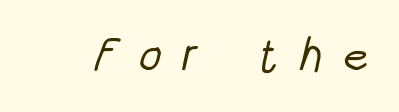
The image shows 47 px light, condensed sans-serif type; set unusually wide letter spacing (+0.42 em), not underlined; low stroke contrast and a large x-height.
